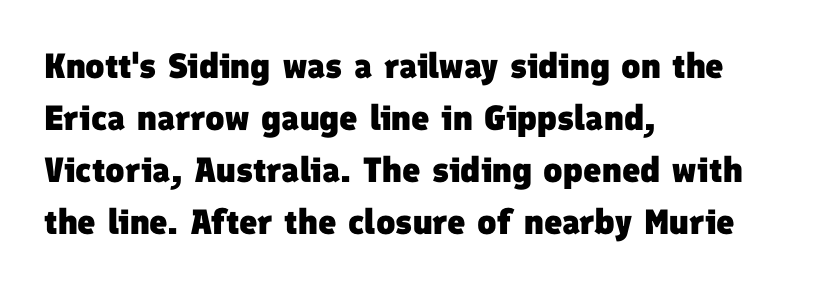
{"serif": "no", "bold": "yes", "weight": "heavy", "width": "normal", "stroke_contrast": "low", "x_height": "medium", "monospaced": "no", "underline": "no", "align": "left", "line_spacing": "normal", "line_spacing_ratio": 1.49, "letter_spacing": "normal", "letter_spacing_em": 0.0, "glyph_px": 35}
